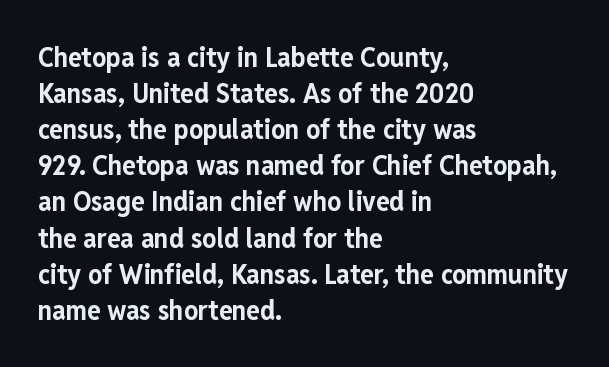
The image shows 28 px bold, condensed sans-serif type, upright; set left-aligned, normal line spacing (1.29x), normal letter spacing, not underlined; low stroke contrast and a medium x-height.
